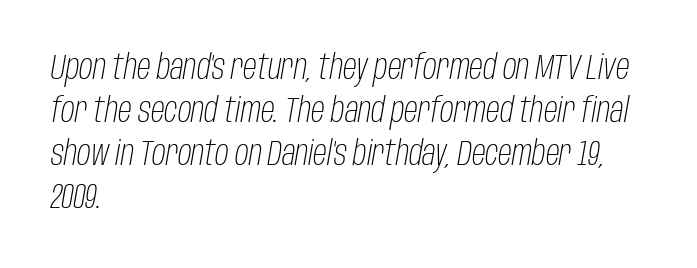
{"italic": "yes", "lean": "right", "slant_degrees": 10, "bold": "no", "weight": "light", "width": "condensed", "stroke_contrast": "low", "x_height": "large", "monospaced": "no", "underline": "no", "align": "left", "line_spacing": "normal", "line_spacing_ratio": 1.26, "letter_spacing": "normal", "letter_spacing_em": 0.0, "glyph_px": 34}
